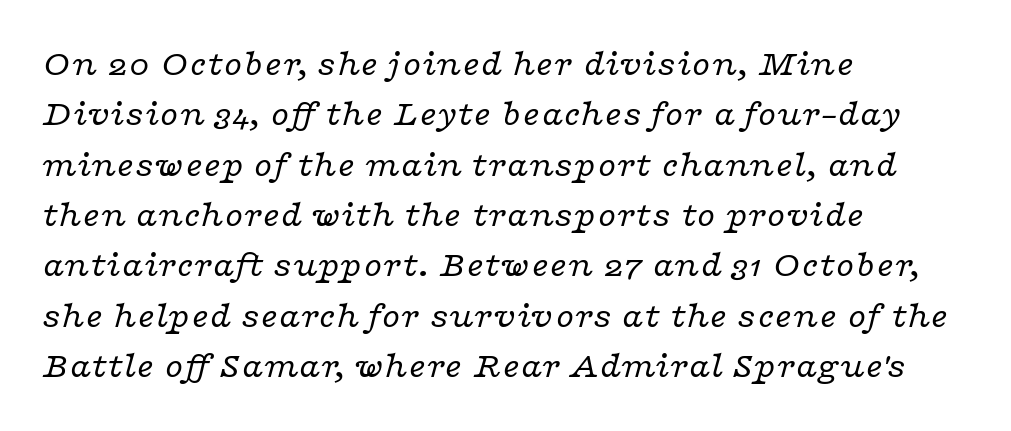
If you drew a ruler down the left edge, every line would touch it. Descender tails drop into unmarked territory. Looking at the ascenders, they clearly lean. The rendering uses natural spacing where letterforms have individual widths. Regular leading. Stems and bowls with no extra thickness — not bold.
